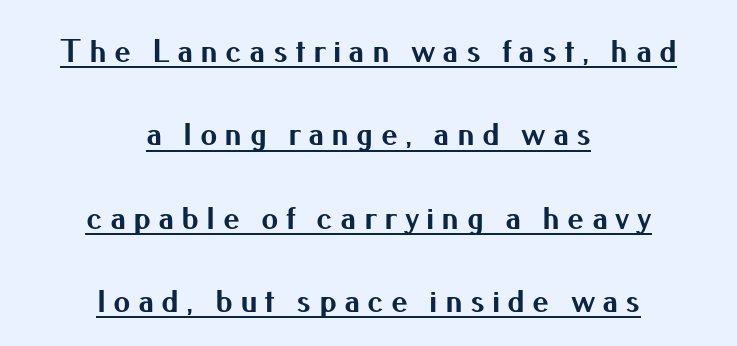
{"serif": "no", "italic": "no", "bold": "yes", "weight": "bold", "width": "normal", "stroke_contrast": "medium", "x_height": "small", "monospaced": "no", "underline": "yes", "align": "center", "line_spacing": "loose", "line_spacing_ratio": 2.45, "letter_spacing": "wide", "letter_spacing_em": 0.21, "glyph_px": 34}
